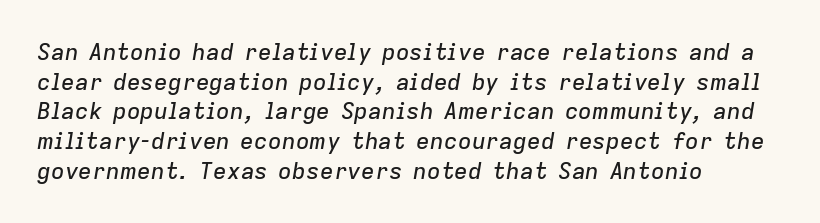
The image shows 23 px text type, italic (leaning right); set left-aligned, normal line spacing (1.29x), normal letter spacing, not underlined.
